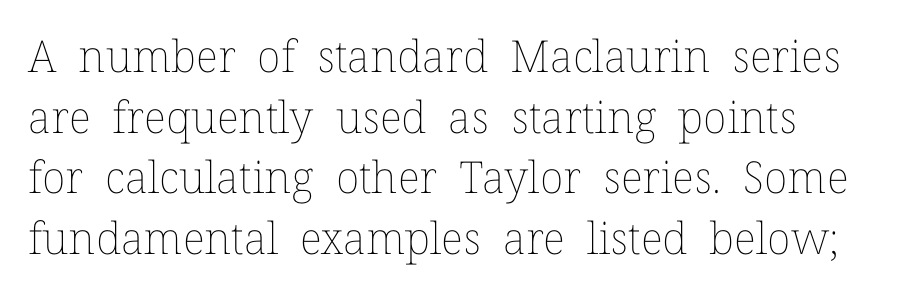
Q: Is the text bold? A: No.
Q: Is the text italic (slanted)? A: No, it is upright.
Q: Is the text underlined? A: No.
Q: Is the spacing between letters normal or unusually wide? A: Normal.
Q: Is the spacing between lines tight, normal or loose? A: Normal.
Q: Width (condensed, normal, or wide)? A: Normal.
Q: Stroke contrast? A: Low.
Q: x-height? A: Medium.
Q: Monospaced? A: No.
